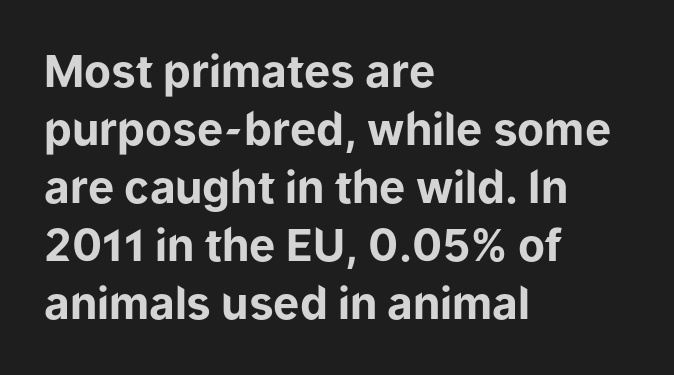
Q: Is the text bold? A: Yes.
Q: Is the text italic (slanted)? A: No, it is upright.
Q: Is the typeface a serif or a sans-serif typeface? A: Sans-serif.
Q: Is the text underlined? A: No.
Q: How is the paragraph aligned? A: Left-aligned.
Q: Is the spacing between letters normal or unusually wide? A: Normal.
Q: Is the spacing between lines tight, normal or loose? A: Normal.
Q: Width (condensed, normal, or wide)? A: Normal.
Q: Stroke contrast? A: Low.
Q: x-height? A: Medium.
Q: Monospaced? A: No.
